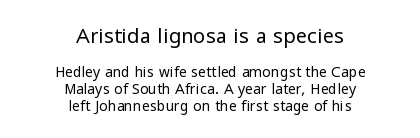
{"italic": "no", "bold": "no", "underline": "no", "align": "center", "line_spacing_ratio": 1.21, "letter_spacing": "normal", "letter_spacing_em": 0.0, "larger_block": "first", "size_ratio": 1.43, "glyph_px": 20}
